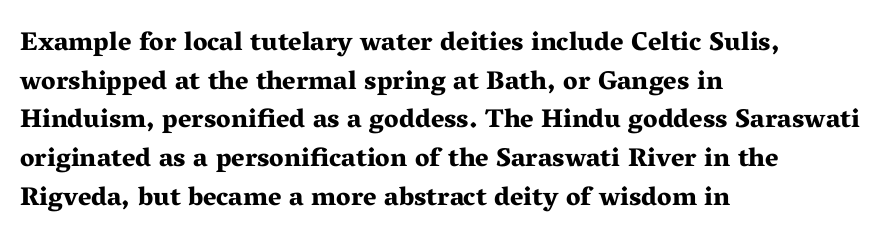
{"italic": "no", "bold": "yes", "underline": "no", "align": "left", "line_spacing": "normal", "line_spacing_ratio": 1.49, "letter_spacing": "normal", "letter_spacing_em": 0.0, "glyph_px": 26}
